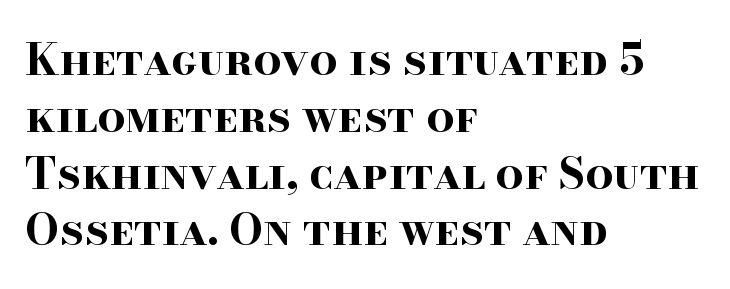
Left-aligned paragraph, ragged on the right. The letters stand straight up with perfectly vertical stems. A clean baseline with only descenders dipping below it. One glance says typical: line gaps are just what's usual. No extra tracking has been applied to these lines.
